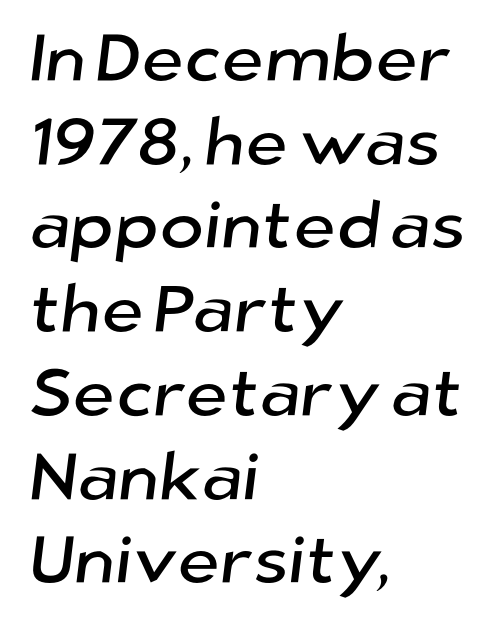
The image shows 67 px sans-serif type; set left-aligned, normal line spacing (1.25x), normal letter spacing, not underlined; low stroke contrast and a medium x-height.
